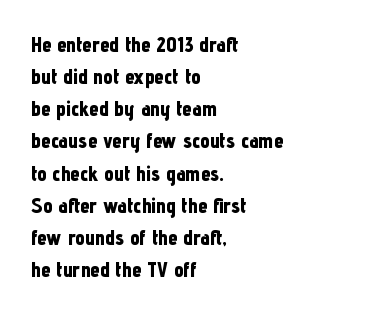
The image shows 21 px bold type, upright; set left-aligned, normal line spacing (1.53x), normal letter spacing, not underlined.
